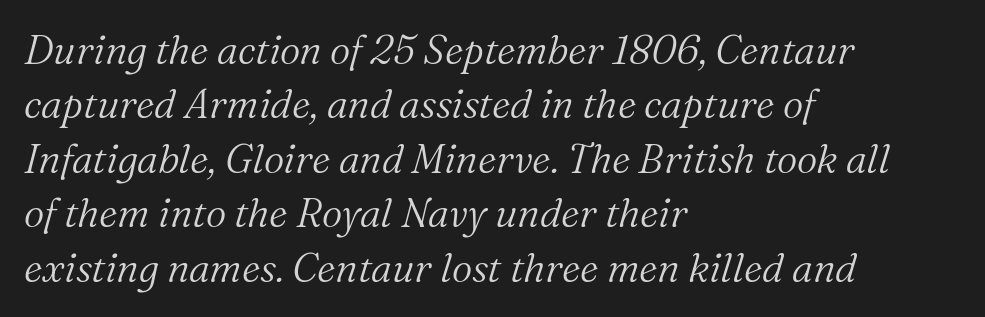
The vertical gap from one line to the next is medium. Quick note: underline off. These lines are composed in type with serifs. These lines stack with their left ends in a neat column.
